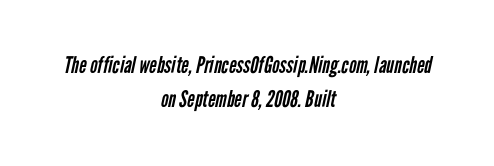
The image shows 23 px text type; set centered, normal line spacing (1.5x), normal letter spacing, not underlined.
